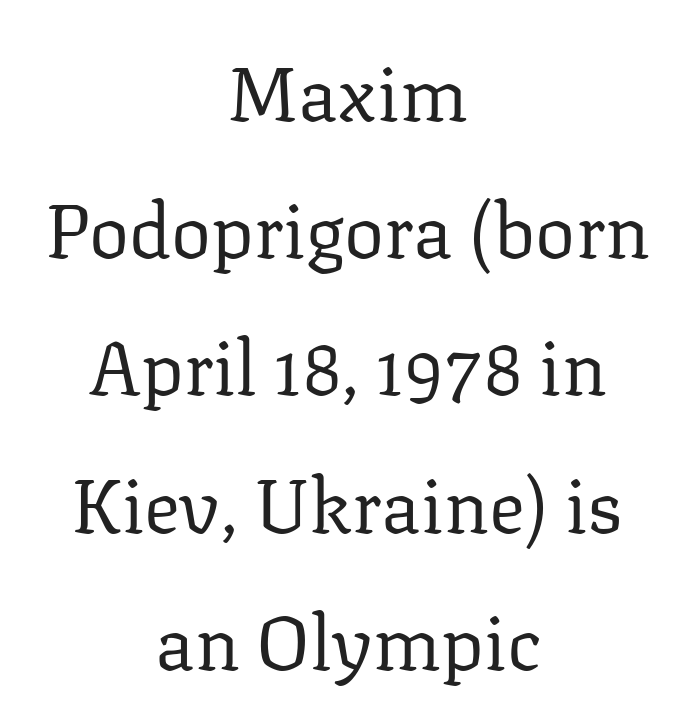
{"serif": "yes", "italic": "no", "bold": "no", "weight": "regular", "width": "normal", "stroke_contrast": "low", "x_height": "medium", "monospaced": "no", "underline": "no", "align": "center", "line_spacing_ratio": 1.83, "letter_spacing": "normal", "letter_spacing_em": 0.0, "glyph_px": 75}
